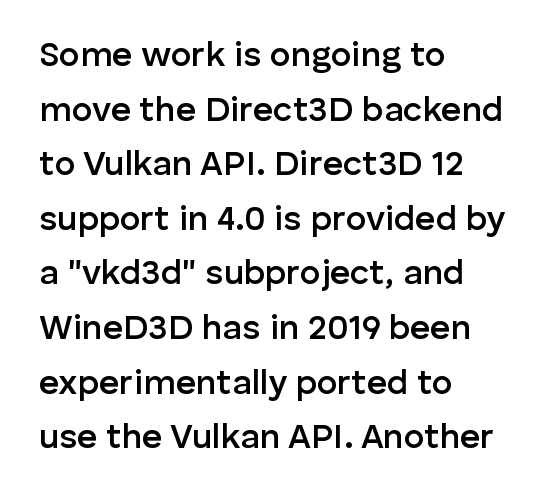
Q: Is the text bold? A: Semi-bold.
Q: Is the text italic (slanted)? A: No, it is upright.
Q: Is the typeface a serif or a sans-serif typeface? A: Sans-serif.
Q: Is the text underlined? A: No.
Q: How is the paragraph aligned? A: Left-aligned.
Q: Is the spacing between letters normal or unusually wide? A: Normal.
Q: Is the spacing between lines tight, normal or loose? A: Normal.
Q: Width (condensed, normal, or wide)? A: Normal.
Q: Stroke contrast? A: Low.
Q: x-height? A: Medium.
Q: Monospaced? A: No.
